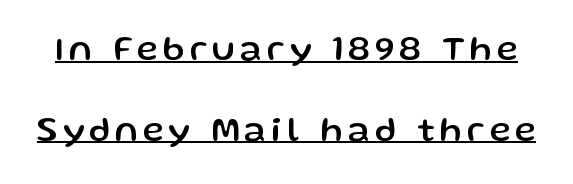
Q: Is the text italic (slanted)? A: No, it is upright.
Q: Is the typeface a serif or a sans-serif typeface? A: Sans-serif.
Q: Is the text underlined? A: Yes.
Q: Is the spacing between lines tight, normal or loose? A: Loose.
Q: Width (condensed, normal, or wide)? A: Normal.
Q: Stroke contrast? A: Low.
Q: x-height? A: Medium.
Q: Monospaced? A: No.
